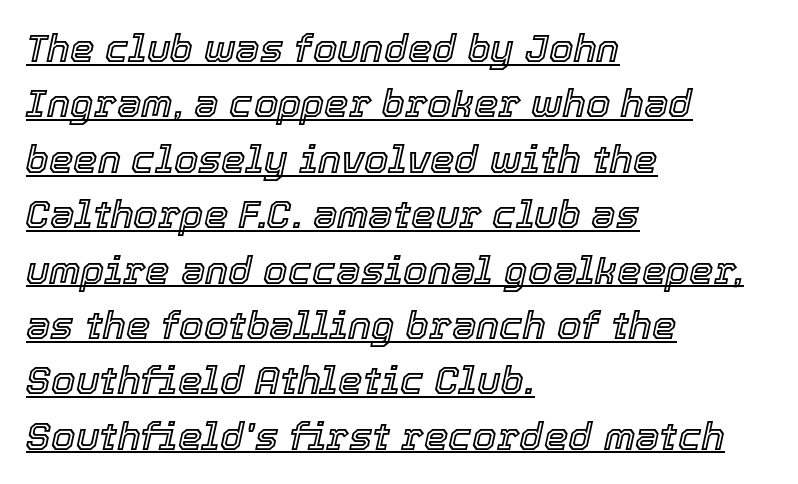
The image shows 39 px text type, italic (leaning right); set left-aligned, normal line spacing (1.42x), normal letter spacing, underlined; a medium x-height.
